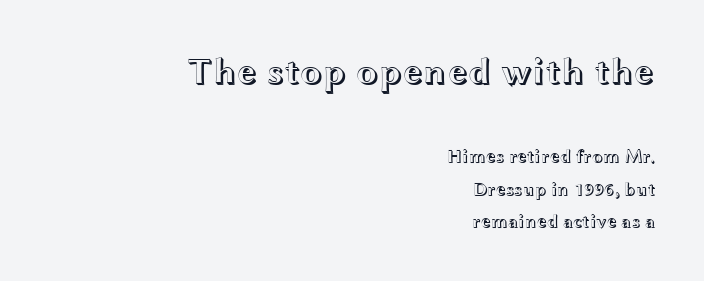
The image shows 37 px wide type, upright; set right-aligned, line spacing 1.8x, normal letter spacing, not underlined; the first (top) block is 2.06x larger; a medium x-height.
